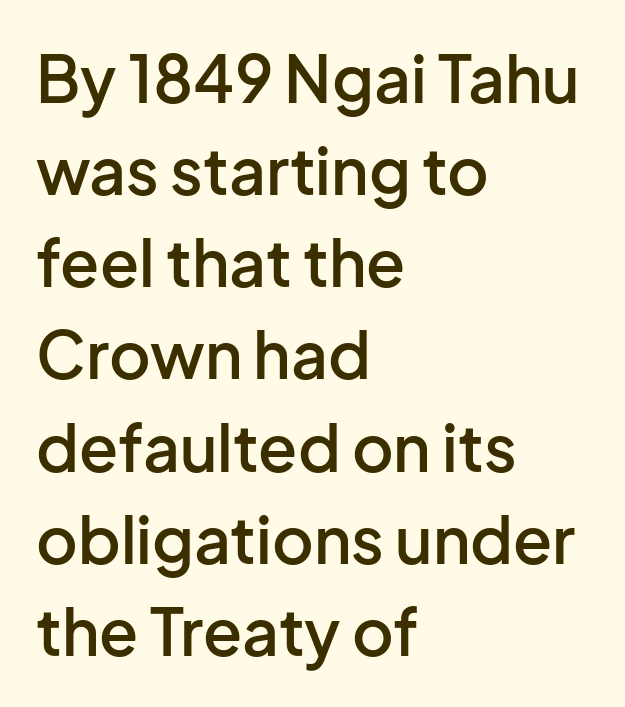
Casual observation: everything's shoved over to the left. Notice the strokes are somewhat thickened but not fully heavy: this is a semibold. Nope, not italic — everything's standing straight. Rows of type keep a routine distance in the vertical direction. Descenders are the only things crossing below the line. This is sans-serif lettering, the kind often seen on screens and signage.
